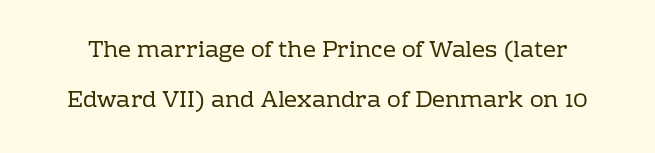
The face used here is rendered with its standard letterfit. This sample trades compactness for vertical openness between lines. Compared with a typical body face, this is equally light or lighter still. Does the lettering tilt? It doesn't — this is upright. The words here are not underlined.
